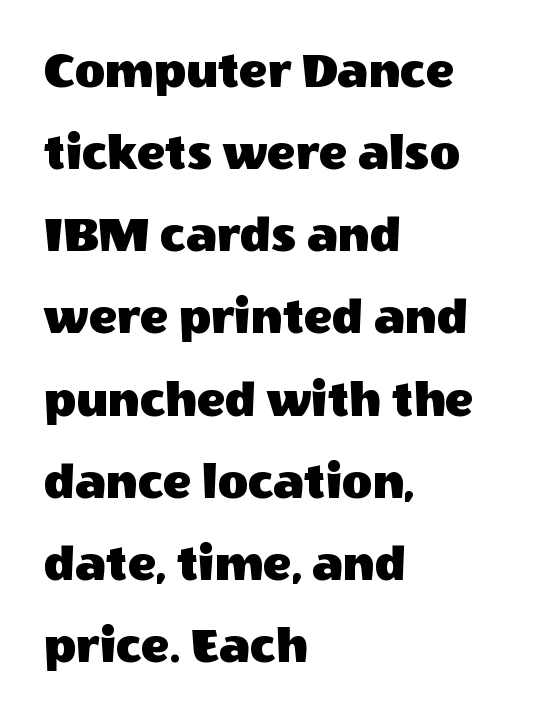
Observe the ordinary spacing: letters are neighbours, not strangers. This sample is left-justified, so line endings fall wherever the words run out. The letters stand straight up with perfectly vertical stems. Honestly, the row spacing looks completely unremarkable.
